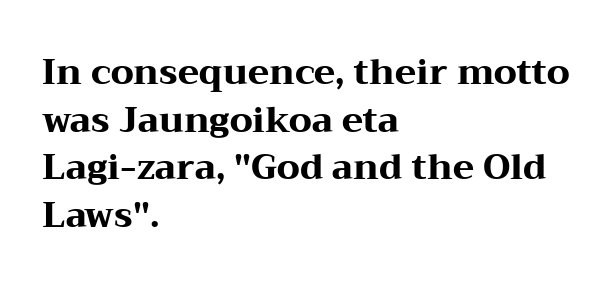
{"serif": "yes", "italic": "no", "bold": "yes", "weight": "heavy", "width": "wide", "stroke_contrast": "medium", "x_height": "medium", "monospaced": "no", "underline": "no", "align": "left", "line_spacing": "normal", "line_spacing_ratio": 1.36, "letter_spacing": "normal", "letter_spacing_em": 0.0, "glyph_px": 35}
